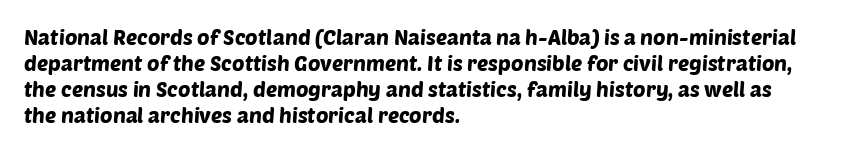
The image shows 21 px text type; set left-aligned, line spacing 1.24x, normal letter spacing, not underlined.
